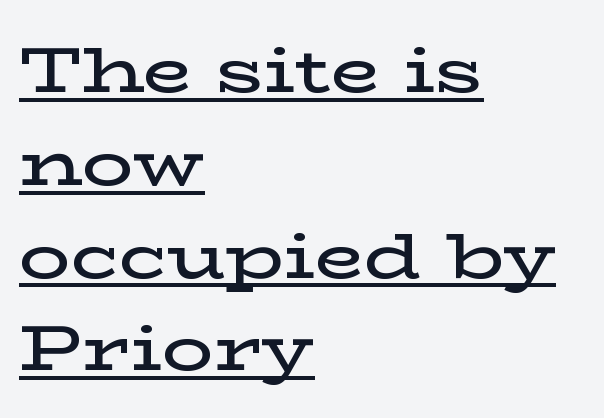
Spacing between characters is what you'd get straight out of the box. Each letter keeps its own natural width here, so spacing adapts to shape. Summary of vertical rhythm: regular, with standard interline spacing. The specimen includes a rule beneath the text block's lines. A classic flush-left, rag-right setting is used for this passage.
